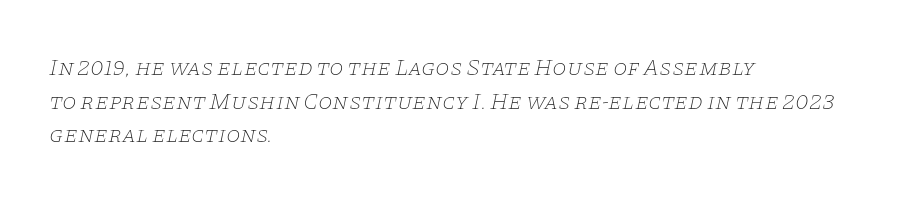
{"italic": "yes", "lean": "right", "slant_degrees": 11, "bold": "no", "underline": "no", "align": "left", "line_spacing": "normal", "line_spacing_ratio": 1.46, "letter_spacing": "normal", "letter_spacing_em": 0.0, "glyph_px": 23}
